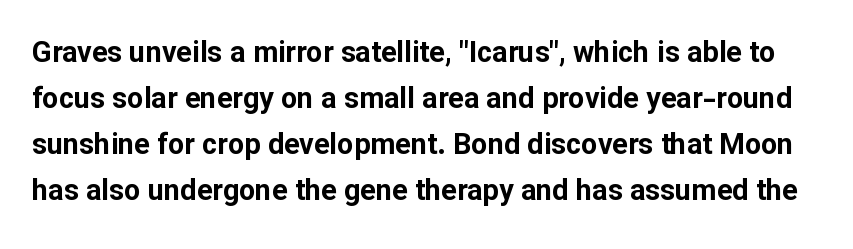
Reading down the column, the eye jumps a familiar distance to each next line. The passage shown is not underscored anywhere. You can tell it's not italic because the verticals are truly vertical. Looks like regular typesetting: each glyph gets only the width it needs.
